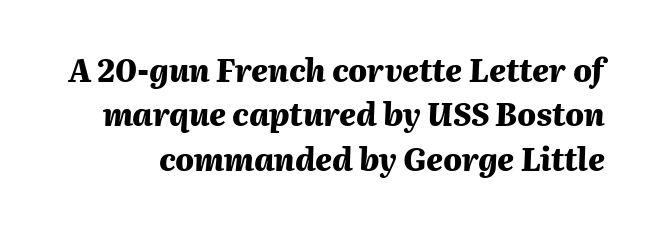
Q: Is the text bold? A: Yes.
Q: Is the text italic (slanted)? A: Yes, it leans right by about 2 degrees.
Q: Is the text underlined? A: No.
Q: Is the spacing between letters normal or unusually wide? A: Normal.
Q: Is the spacing between lines tight, normal or loose? A: Normal.
Q: Width (condensed, normal, or wide)? A: Normal.
Q: Stroke contrast? A: Medium.
Q: x-height? A: Medium.
Q: Monospaced? A: No.
